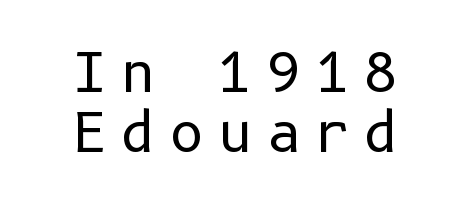
{"serif": "no", "italic": "no", "bold": "no", "weight": "regular", "width": "normal", "stroke_contrast": "low", "x_height": "medium", "underline": "no", "align": "center", "line_spacing": "tight", "line_spacing_ratio": 1.11, "letter_spacing": "wide", "letter_spacing_em": 0.25, "glyph_px": 54}
